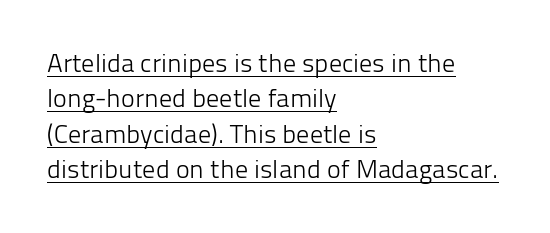
Q: Is the text bold? A: No.
Q: Is the text italic (slanted)? A: No, it is upright.
Q: Is the text underlined? A: Yes.
Q: How is the paragraph aligned? A: Left-aligned.
Q: Is the spacing between letters normal or unusually wide? A: Normal.
Q: Is the spacing between lines tight, normal or loose? A: Normal.
